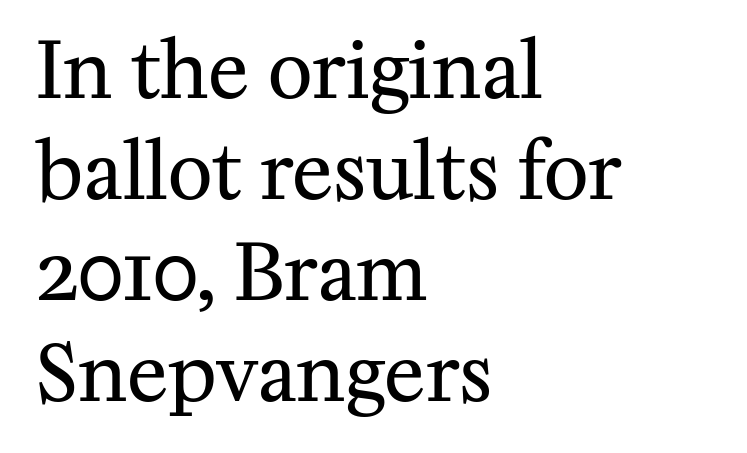
The image shows 77 px regular-weight serif type, upright; set left-aligned, normal line spacing (1.31x), normal letter spacing, not underlined; medium stroke contrast and a medium x-height.
